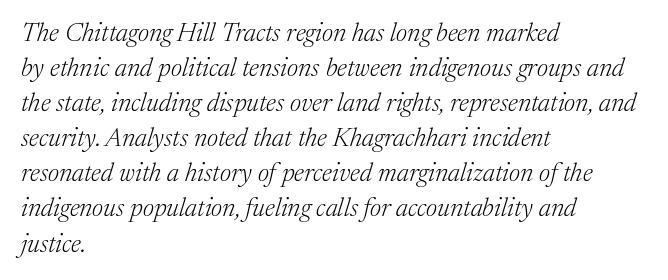
{"italic": "yes", "lean": "right", "slant_degrees": 17, "bold": "no", "underline": "no", "align": "left", "line_spacing": "normal", "line_spacing_ratio": 1.35, "letter_spacing": "normal", "letter_spacing_em": 0.0, "glyph_px": 26}
